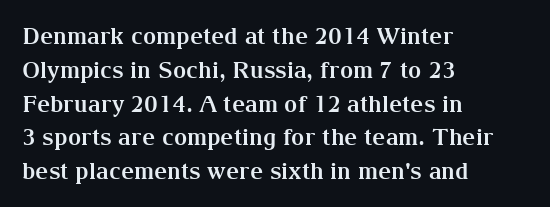
The image shows 23 px bold type, upright; set left-aligned, normal line spacing (1.47x), normal letter spacing, not underlined.
